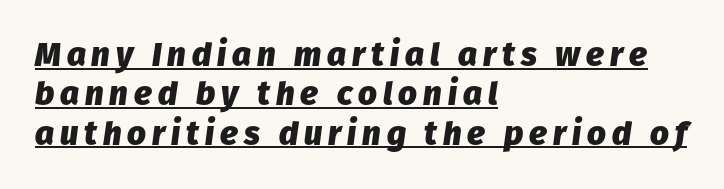
Emphasis-style slanted type is in use. These lines are rendered in a variable-pitch font. Honestly, the underline is the first thing you notice here. The text block is weighted toward the left margin, trailing off unevenly rightward.
